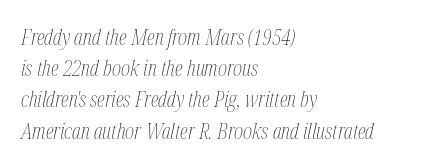
Q: Is the text bold? A: No.
Q: Is the text italic (slanted)? A: Yes, it leans right by about 12 degrees.
Q: Is the text underlined? A: No.
Q: How is the paragraph aligned? A: Left-aligned.
Q: Is the spacing between letters normal or unusually wide? A: Normal.
Q: Is the spacing between lines tight, normal or loose? A: Normal.
